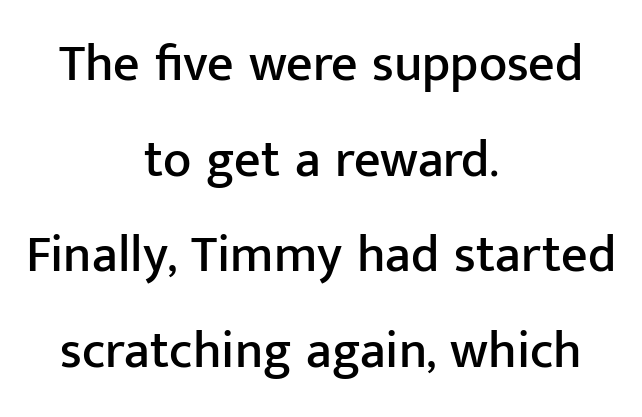
The string is rendered with underlining switched off. A centered setting, common on invitations and titles, is used for this passage. Serif or sans? Sans — the stroke terminals are bare. Think of a printed novel: that variable character pitch is what you see here.
